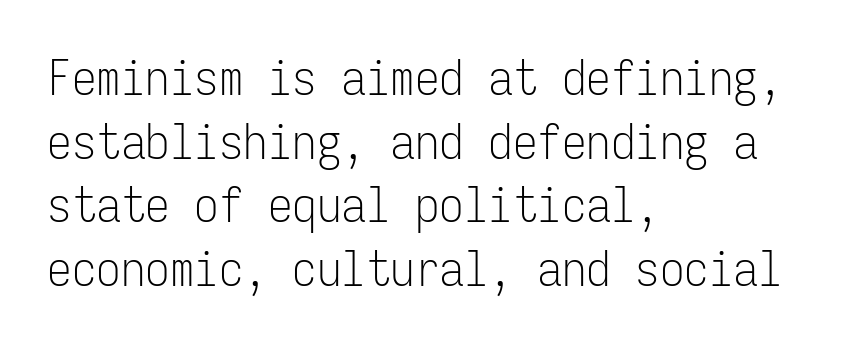
The image shows 49 px light, condensed sans-serif type, upright, monospaced; set left-aligned, normal line spacing (1.3x), normal letter spacing, not underlined; low stroke contrast and a medium x-height.
